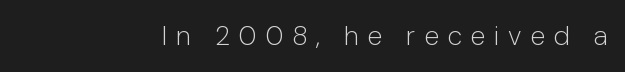
{"italic": "no", "bold": "no", "underline": "no", "letter_spacing": "wide", "letter_spacing_em": 0.32, "glyph_px": 27}
